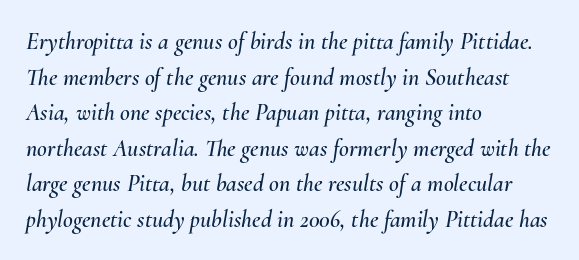
{"italic": "yes", "lean": "right", "slant_degrees": 10, "underline": "no", "align": "left", "line_spacing": "normal", "line_spacing_ratio": 1.48, "letter_spacing": "normal", "letter_spacing_em": 0.0, "glyph_px": 24}
